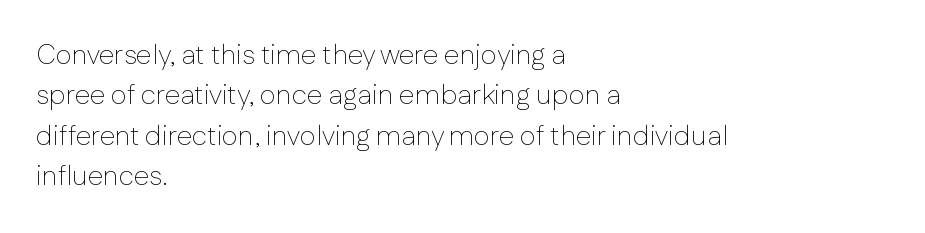
The glyphs are unaccompanied by any horizontal stroke below them. Between one letter and the next there's only the usual sliver of space. Layout note: lines flush left. Nope, no serifs anywhere on these letters.
